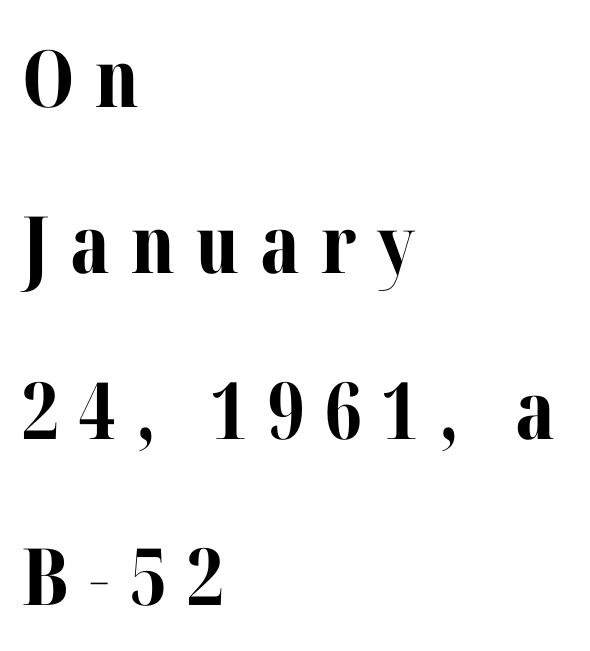
The image shows 79 px bold serif type, upright; set left-aligned, loose line spacing (2.1x), unusually wide letter spacing (+0.26 em), not underlined; medium stroke contrast and a medium x-height.
